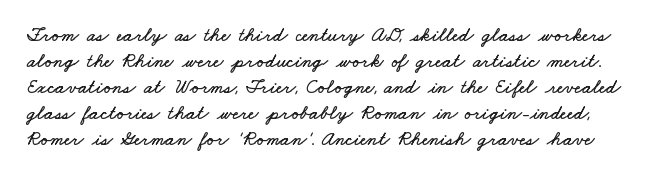
The rendering keeps characters at their native spacing. Each new line begins a customary step beneath the previous one. Bare-footed words on every line.
